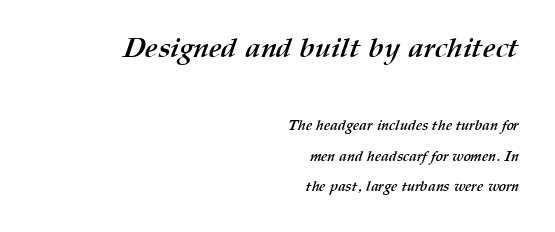
The lines are quadded right. This layout puts the oversized block above and the modest block below. The passage shown is typed in a proportional face where columns would drift. Has an underline been added? It has not.
